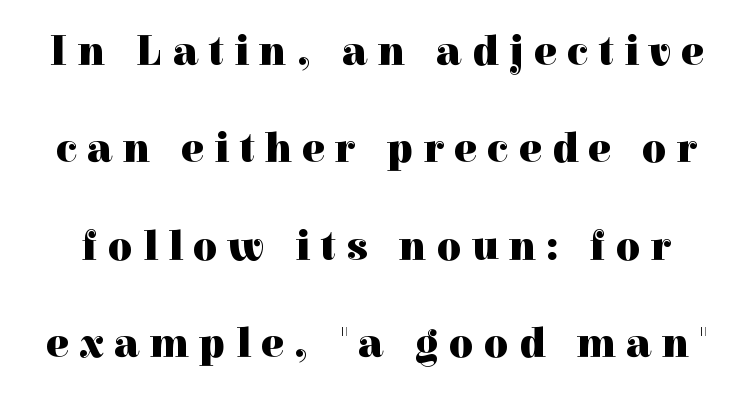
Each letter keeps its own natural width here, so spacing adapts to shape. Does the weight exceed regular? Yes, all the way to bold. You could fit nearly another row in the gap between these rows. Each word looks stretched out because of the extra space between its letters. The space beneath each line is pristine and unruled.
